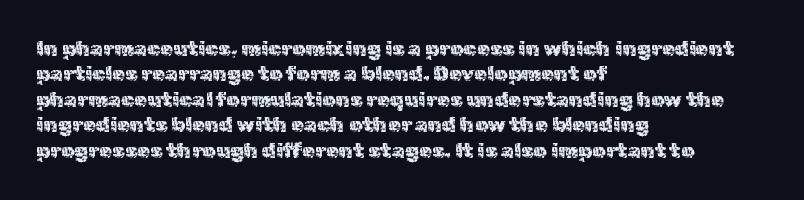
Q: Is the text bold? A: No.
Q: Is the text italic (slanted)? A: No, it is upright.
Q: Is the text underlined? A: No.
Q: How is the paragraph aligned? A: Left-aligned.
Q: Is the spacing between letters normal or unusually wide? A: Normal.
